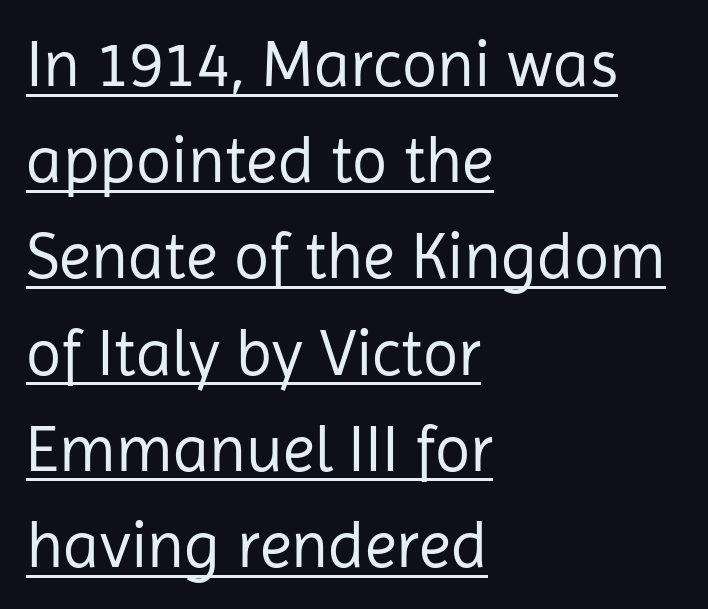
The image shows 65 px regular-weight sans-serif type, upright; set left-aligned, normal line spacing (1.48x), normal letter spacing, underlined; low stroke contrast and a medium x-height.
